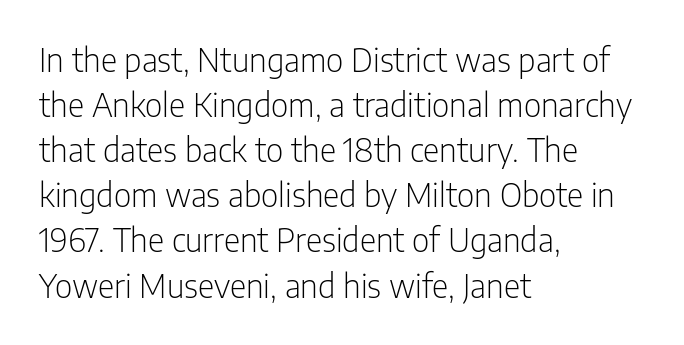
The image shows 32 px light, condensed sans-serif type, upright; set left-aligned, normal line spacing (1.41x), normal letter spacing, not underlined; low stroke contrast and a medium x-height.
